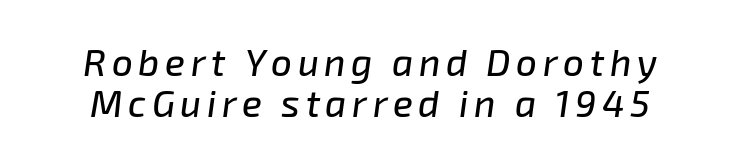
Q: Is the text italic (slanted)? A: Yes, it leans right by about 8 degrees.
Q: Is the text underlined? A: No.
Q: Is the spacing between lines tight, normal or loose? A: Tight.
Q: Width (condensed, normal, or wide)? A: Normal.
Q: Stroke contrast? A: Low.
Q: x-height? A: Medium.
Q: Monospaced? A: No.
